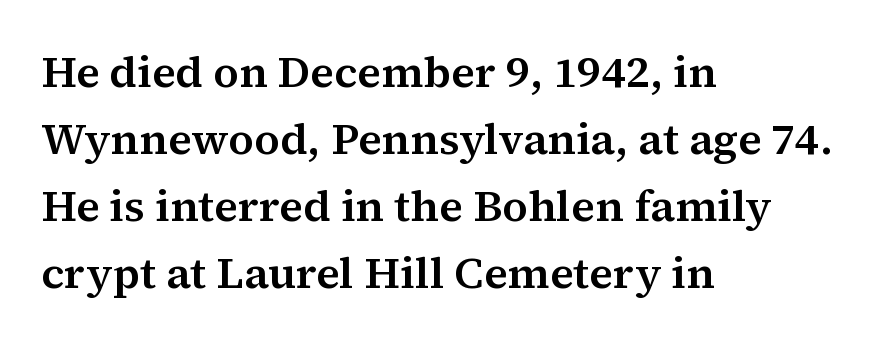
Q: Is the text italic (slanted)? A: No, it is upright.
Q: Is the typeface a serif or a sans-serif typeface? A: Serif.
Q: Is the text underlined? A: No.
Q: How is the paragraph aligned? A: Left-aligned.
Q: Is the spacing between letters normal or unusually wide? A: Normal.
Q: Is the spacing between lines tight, normal or loose? A: Normal.
Q: Width (condensed, normal, or wide)? A: Normal.
Q: Stroke contrast? A: Medium.
Q: x-height? A: Medium.
Q: Monospaced? A: No.
